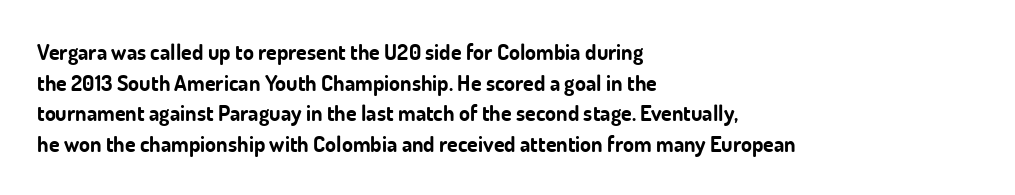
{"italic": "no", "bold": "yes", "underline": "no", "align": "left", "line_spacing": "normal", "line_spacing_ratio": 1.39, "letter_spacing": "normal", "letter_spacing_em": 0.0, "glyph_px": 22}
